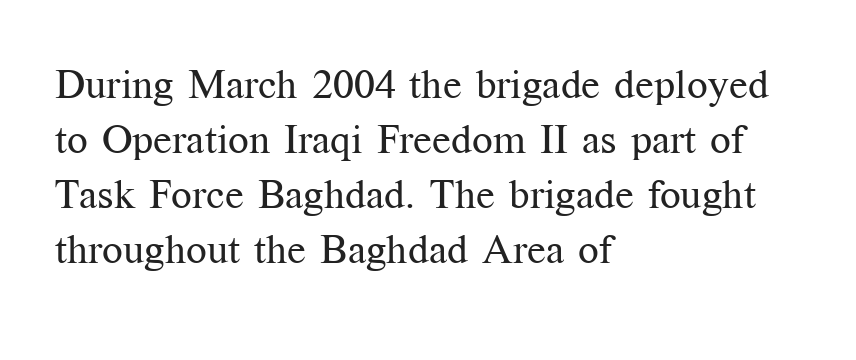
The image shows 41 px regular-weight serif type, upright; set left-aligned, normal line spacing (1.34x), normal letter spacing, not underlined; medium stroke contrast and a medium x-height.
